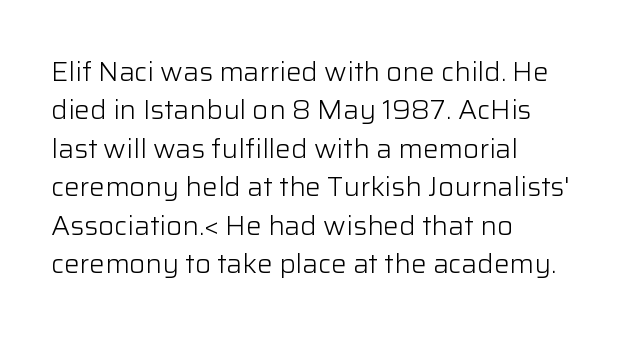
Q: Is the text bold? A: No.
Q: Is the text italic (slanted)? A: No, it is upright.
Q: Is the text underlined? A: No.
Q: How is the paragraph aligned? A: Left-aligned.
Q: Is the spacing between letters normal or unusually wide? A: Normal.
Q: Is the spacing between lines tight, normal or loose? A: Normal.
